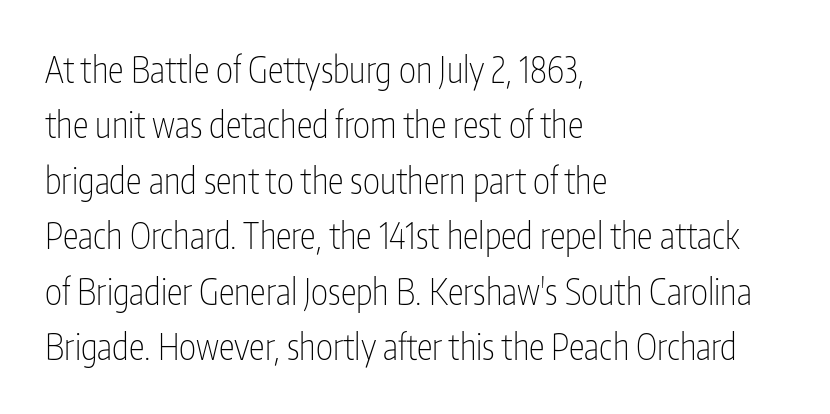
Q: Is the text bold? A: No.
Q: Is the text italic (slanted)? A: No, it is upright.
Q: Is the typeface a serif or a sans-serif typeface? A: Sans-serif.
Q: Is the text underlined? A: No.
Q: How is the paragraph aligned? A: Left-aligned.
Q: Is the spacing between letters normal or unusually wide? A: Normal.
Q: Is the spacing between lines tight, normal or loose? A: Normal.
Q: Width (condensed, normal, or wide)? A: Condensed.
Q: Stroke contrast? A: Low.
Q: x-height? A: Medium.
Q: Monospaced? A: No.
